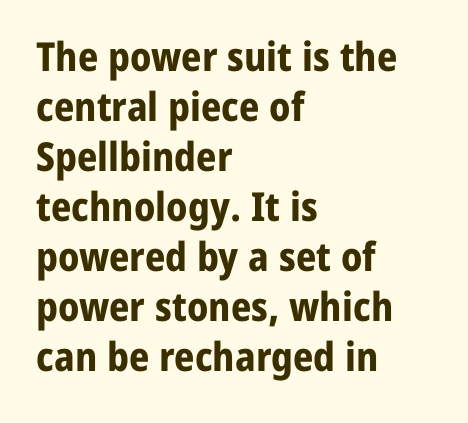
Q: Is the text bold? A: Yes.
Q: Is the text italic (slanted)? A: No, it is upright.
Q: Is the typeface a serif or a sans-serif typeface? A: Sans-serif.
Q: Is the text underlined? A: No.
Q: How is the paragraph aligned? A: Left-aligned.
Q: Is the spacing between letters normal or unusually wide? A: Normal.
Q: Is the spacing between lines tight, normal or loose? A: Normal.
Q: Width (condensed, normal, or wide)? A: Normal.
Q: Stroke contrast? A: Low.
Q: x-height? A: Medium.
Q: Monospaced? A: No.
